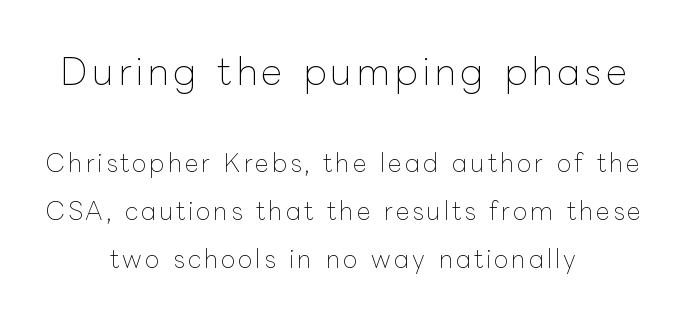
The image shows 36 px thin type, upright; set centered, loose line spacing (2.0x), not underlined; the first (top) block is 1.5x larger; low stroke contrast and a medium x-height.
